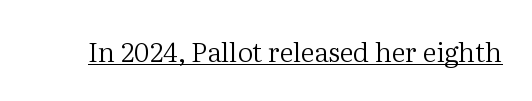
Vertical stems look standard width or narrower in stroke. This sample carries an underscore along the baseline area. Notice how the stems are strictly vertical — no italics here. Spacing between characters is what you'd get straight out of the box.
